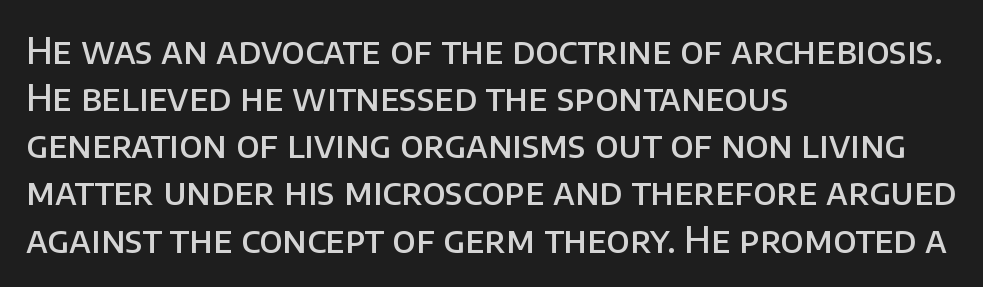
Q: Is the text bold? A: Semi-bold.
Q: Is the text italic (slanted)? A: No, it is upright.
Q: Is the typeface a serif or a sans-serif typeface? A: Sans-serif.
Q: Is the text underlined? A: No.
Q: How is the paragraph aligned? A: Left-aligned.
Q: Is the spacing between letters normal or unusually wide? A: Normal.
Q: Is the spacing between lines tight, normal or loose? A: Normal.
Q: Width (condensed, normal, or wide)? A: Normal.
Q: Stroke contrast? A: Low.
Q: x-height? A: Large.
Q: Monospaced? A: No.
